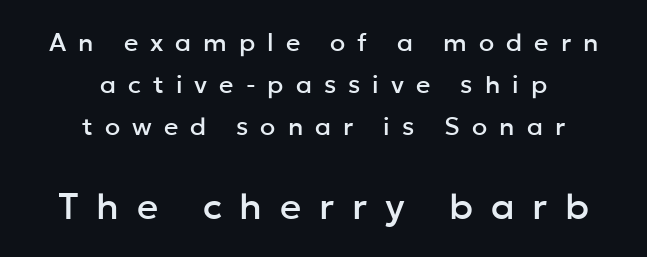
{"serif": "no", "italic": "no", "width": "normal", "stroke_contrast": "low", "x_height": "medium", "monospaced": "no", "underline": "no", "align": "center", "line_spacing": "normal", "line_spacing_ratio": 1.69, "letter_spacing": "wide", "letter_spacing_em": 0.48, "larger_block": "second", "size_ratio": 1.48, "glyph_px": 37}
